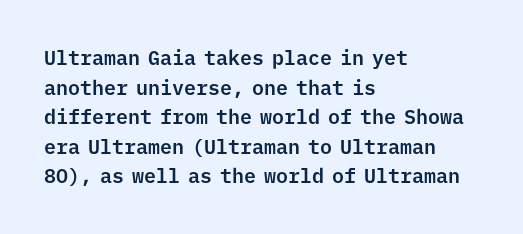
Q: Is the text italic (slanted)? A: No, it is upright.
Q: Is the text underlined? A: No.
Q: How is the paragraph aligned? A: Left-aligned.
Q: Is the spacing between letters normal or unusually wide? A: Normal.
Q: Is the spacing between lines tight, normal or loose? A: Normal.
